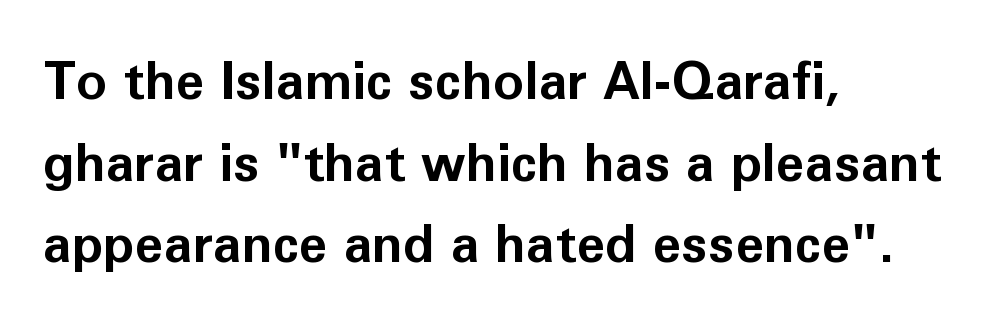
The words here are not underlined. Varying glyph widths throughout — classic text-font behaviour. Observe the absence of serifs on each vertical stroke in this sample. Whoever set this chose a conventional vertical rhythm. A dark, heavy texture on the line: the type is bold.
